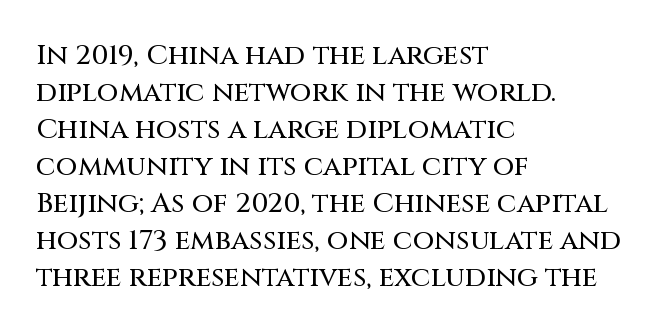
Q: Is the text italic (slanted)? A: No, it is upright.
Q: Is the typeface a serif or a sans-serif typeface? A: Sans-serif.
Q: Is the text underlined? A: No.
Q: How is the paragraph aligned? A: Left-aligned.
Q: Is the spacing between letters normal or unusually wide? A: Normal.
Q: Is the spacing between lines tight, normal or loose? A: Normal.
Q: Width (condensed, normal, or wide)? A: Normal.
Q: Stroke contrast? A: Medium.
Q: x-height? A: Large.
Q: Monospaced? A: No.
